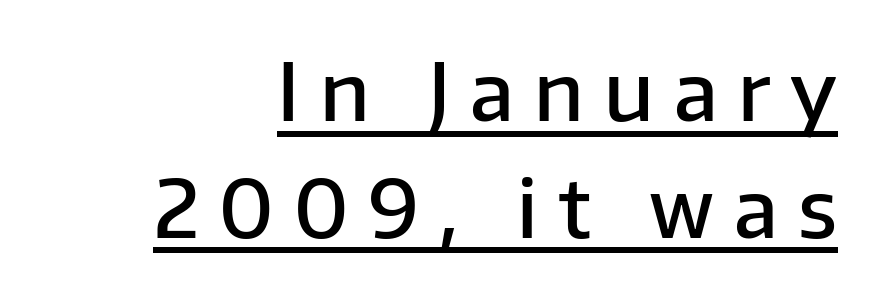
Q: Is the text bold? A: Semi-bold.
Q: Is the text italic (slanted)? A: No, it is upright.
Q: Is the typeface a serif or a sans-serif typeface? A: Sans-serif.
Q: Is the text underlined? A: Yes.
Q: Is the spacing between letters normal or unusually wide? A: Unusually wide.
Q: Is the spacing between lines tight, normal or loose? A: Normal.
Q: Width (condensed, normal, or wide)? A: Normal.
Q: Stroke contrast? A: Low.
Q: x-height? A: Medium.
Q: Monospaced? A: No.
